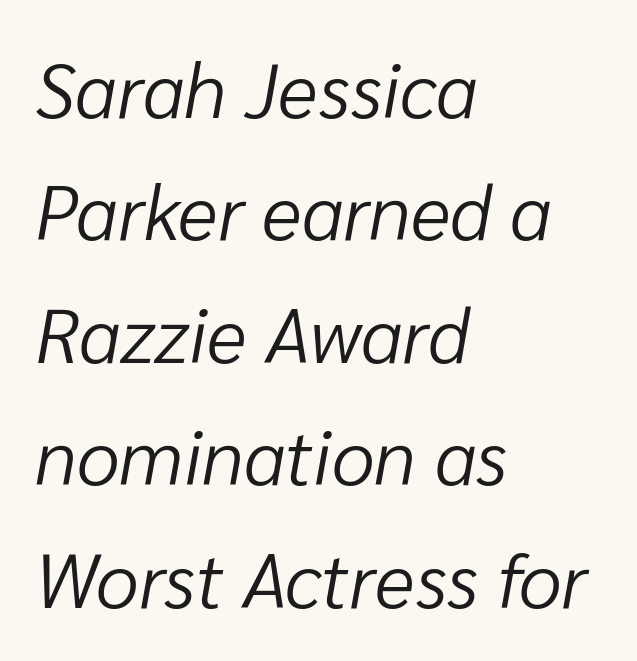
Q: Is the text bold? A: No.
Q: Is the text italic (slanted)? A: Yes, it leans right by about 10 degrees.
Q: Is the text underlined? A: No.
Q: How is the paragraph aligned? A: Left-aligned.
Q: Is the spacing between letters normal or unusually wide? A: Normal.
Q: Is the spacing between lines tight, normal or loose? A: Normal.
Q: Width (condensed, normal, or wide)? A: Normal.
Q: Stroke contrast? A: Low.
Q: x-height? A: Medium.
Q: Monospaced? A: No.
